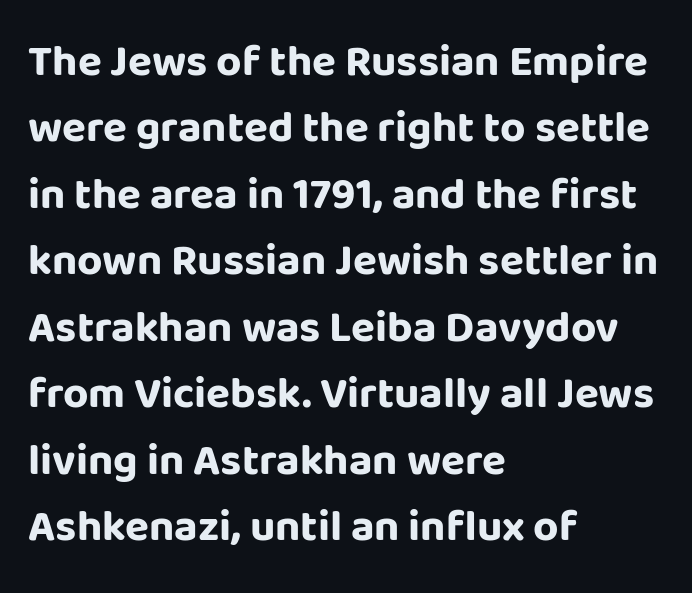
{"serif": "no", "italic": "no", "bold": "yes", "weight": "bold", "width": "normal", "stroke_contrast": "low", "x_height": "large", "monospaced": "no", "underline": "no", "align": "left", "line_spacing": "normal", "line_spacing_ratio": 1.51, "letter_spacing": "normal", "letter_spacing_em": 0.0, "glyph_px": 44}
